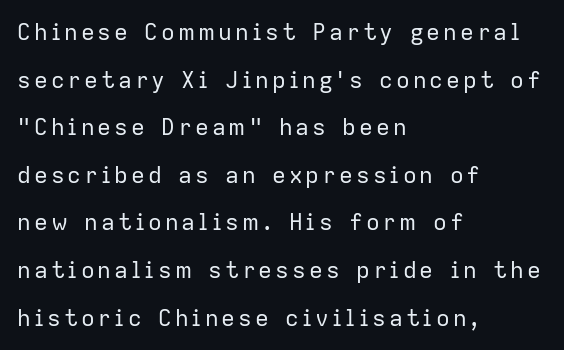
The image shows 23 px text type, upright; set left-aligned, loose line spacing (2.07x), not underlined.
